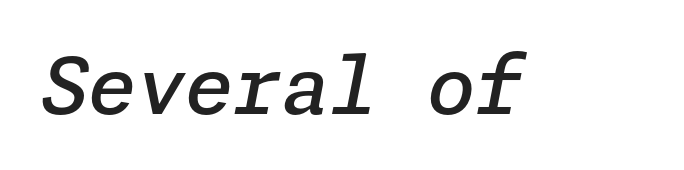
The image shows 78 px semibold type, italic (leaning right); set normal letter spacing, not underlined; low stroke contrast and a medium x-height.
